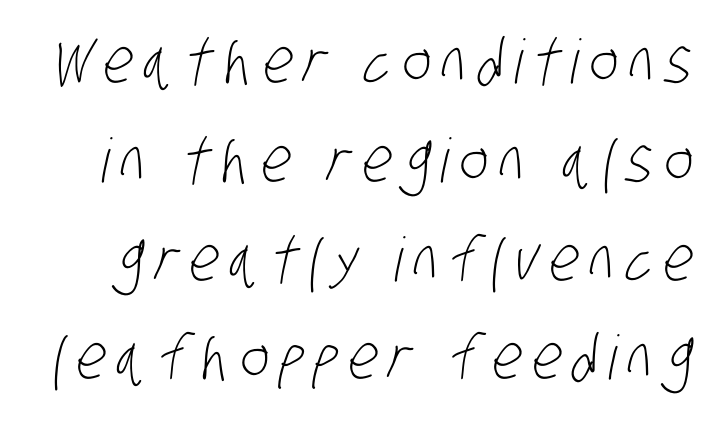
No letter is thick-stroked: the sample isn't bold. One glance says typical: line gaps are just what's usual. The gap between lines stays unmarked. Regarding serifs, this sample does without them. Varying glyph widths throughout — classic text-font behaviour.
